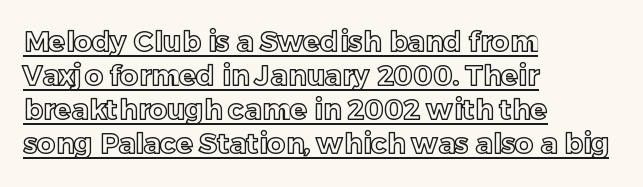
Each line of the rendering has a horizontal stroke beneath the glyphs. Is the letter spacing exaggerated? No — it looks like the ordinary default. Do the characters align in a grid? No, the font is proportional. The ragged edge is on the right, which tells us the setting is flush left.
